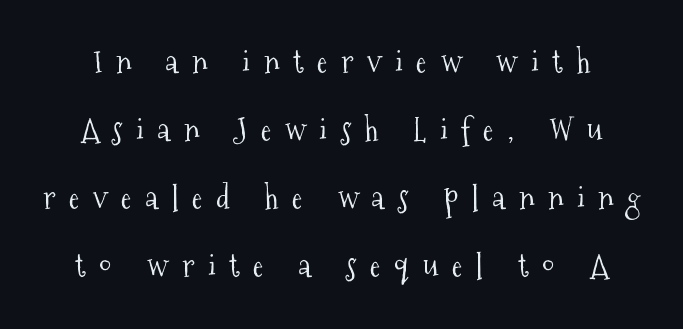
Q: Is the text bold? A: No.
Q: Is the text italic (slanted)? A: No, it is upright.
Q: Is the typeface a serif or a sans-serif typeface? A: Serif.
Q: Is the text underlined? A: No.
Q: Is the spacing between letters normal or unusually wide? A: Unusually wide.
Q: Is the spacing between lines tight, normal or loose? A: Loose.
Q: Width (condensed, normal, or wide)? A: Condensed.
Q: Stroke contrast? A: Medium.
Q: x-height? A: Medium.
Q: Monospaced? A: No.
